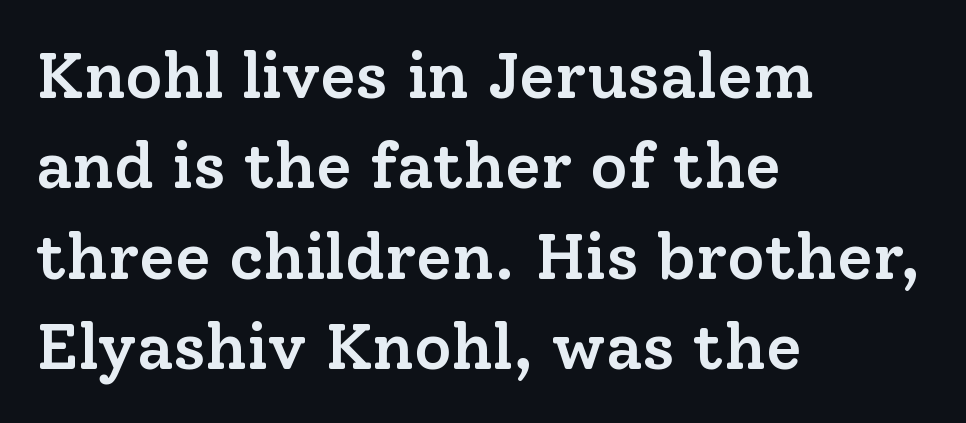
Q: Is the text bold? A: Semi-bold.
Q: Is the text italic (slanted)? A: No, it is upright.
Q: Is the typeface a serif or a sans-serif typeface? A: Serif.
Q: Is the text underlined? A: No.
Q: How is the paragraph aligned? A: Left-aligned.
Q: Is the spacing between letters normal or unusually wide? A: Normal.
Q: Is the spacing between lines tight, normal or loose? A: Normal.
Q: Width (condensed, normal, or wide)? A: Normal.
Q: Stroke contrast? A: Low.
Q: x-height? A: Medium.
Q: Monospaced? A: No.
